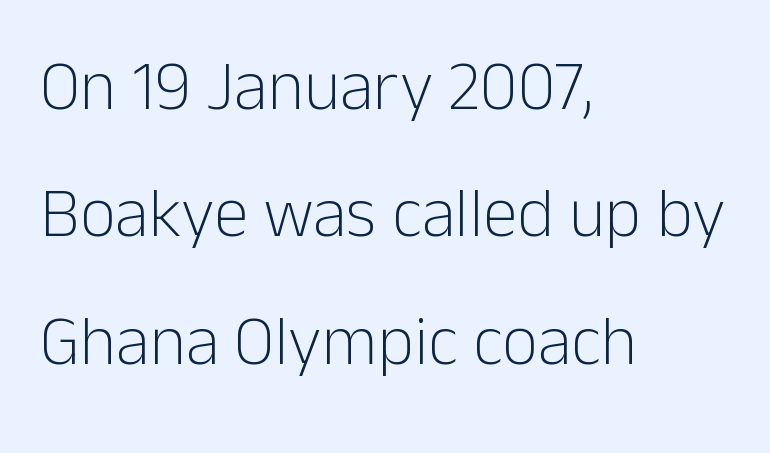
{"serif": "no", "italic": "no", "bold": "no", "weight": "light", "width": "normal", "stroke_contrast": "low", "x_height": "medium", "monospaced": "no", "underline": "no", "align": "left", "line_spacing_ratio": 1.82, "letter_spacing": "normal", "letter_spacing_em": 0.0, "glyph_px": 70}
